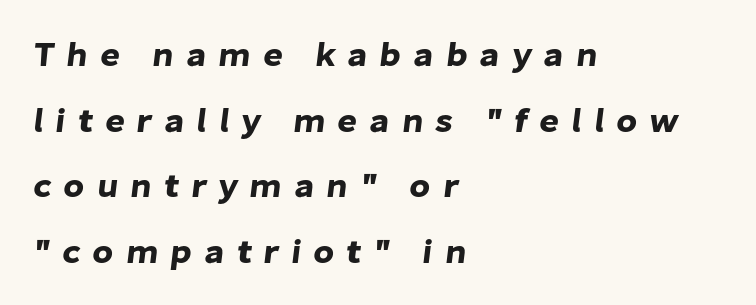
Nothing sits at the stroke ends, so this counts as sans-serif. Lines of text with bare space underneath. Words appear elongated and porous because spacing is wide. Does the leading feel generous? Absolutely, it's lavish. The face used here is proportionally spaced, like ordinary book or web type. In CSS terms this would be text-align: left.
